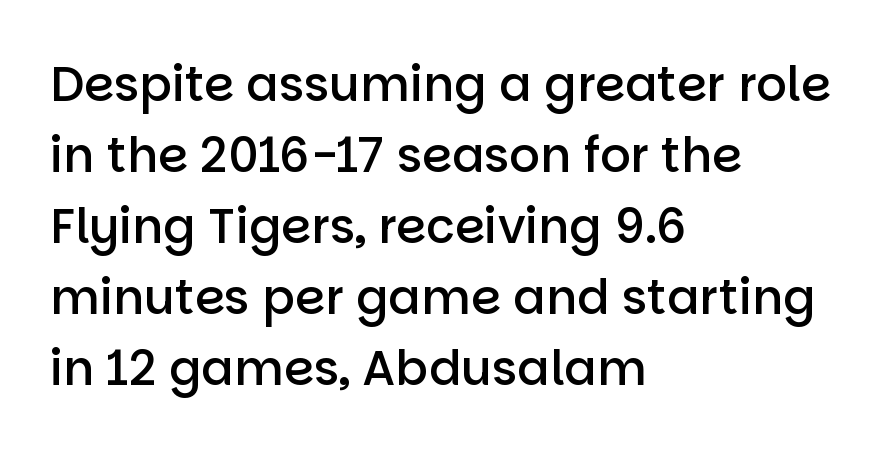
The designer went with a sans here, leaving each stem footless. Each letter keeps its own natural width here, so spacing adapts to shape. The foot of each line stays bare and open. Horizontal alignment here is leftward, the default for most running prose. The space between consecutive lines is moderate. In terms of letterspacing, this is plain default setting.
